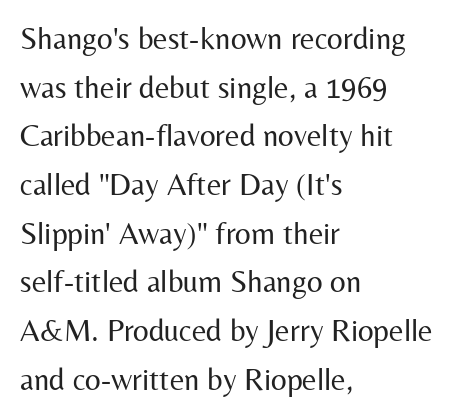
The image shows 31 px regular-weight sans-serif type, upright; set left-aligned, normal line spacing (1.57x), normal letter spacing, not underlined; medium stroke contrast and a medium x-height.
